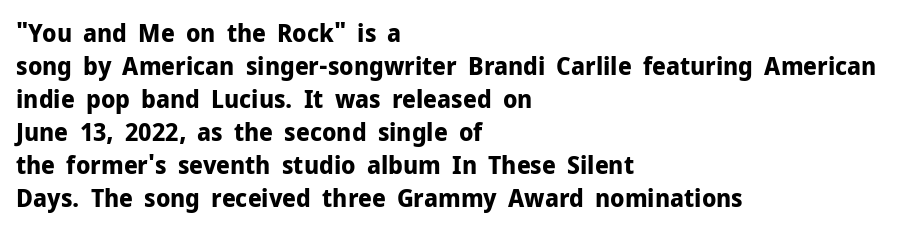
A full-strength bold gives these letters their thick strokes. The gaps between neighbouring characters are ordinary and unremarkable. The lines sit at an ordinary, default distance from one another. Descender tails drop into unmarked territory.
